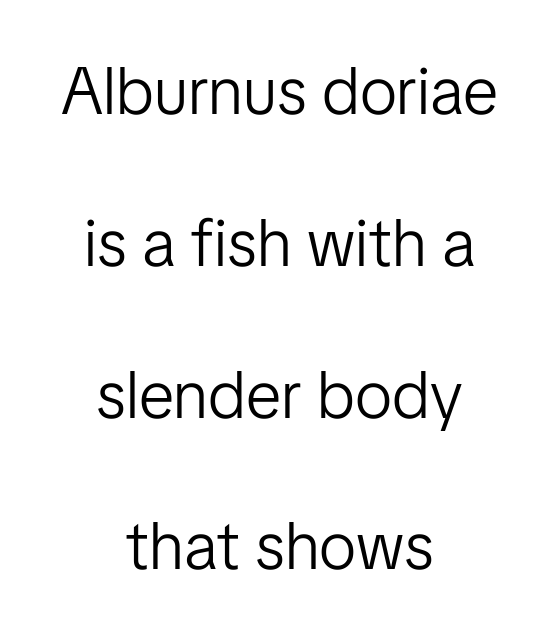
Q: Is the text bold? A: No.
Q: Is the text italic (slanted)? A: No, it is upright.
Q: Is the typeface a serif or a sans-serif typeface? A: Sans-serif.
Q: Is the text underlined? A: No.
Q: How is the paragraph aligned? A: Centered.
Q: Is the spacing between letters normal or unusually wide? A: Normal.
Q: Is the spacing between lines tight, normal or loose? A: Loose.
Q: Width (condensed, normal, or wide)? A: Normal.
Q: Stroke contrast? A: Low.
Q: x-height? A: Medium.
Q: Monospaced? A: No.
